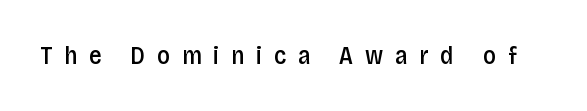
Q: Is the text bold? A: Semi-bold.
Q: Is the text italic (slanted)? A: No, it is upright.
Q: Is the text underlined? A: No.
Q: Is the spacing between letters normal or unusually wide? A: Unusually wide.
